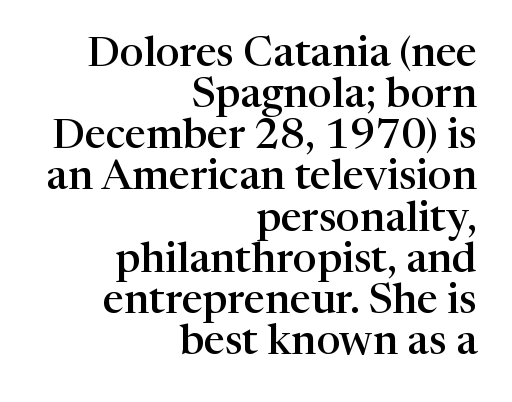
Q: Is the text bold? A: Semi-bold.
Q: Is the text italic (slanted)? A: No, it is upright.
Q: Is the typeface a serif or a sans-serif typeface? A: Serif.
Q: Is the text underlined? A: No.
Q: How is the paragraph aligned? A: Right-aligned.
Q: Is the spacing between letters normal or unusually wide? A: Normal.
Q: Is the spacing between lines tight, normal or loose? A: Tight.
Q: Width (condensed, normal, or wide)? A: Normal.
Q: Stroke contrast? A: High.
Q: x-height? A: Medium.
Q: Monospaced? A: No.
